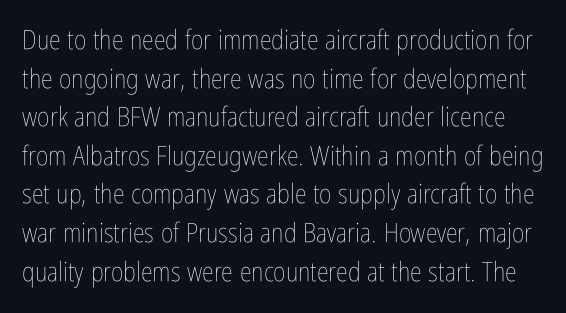
The image shows 27 px text type, upright; set normal line spacing (1.43x), normal letter spacing, not underlined.
